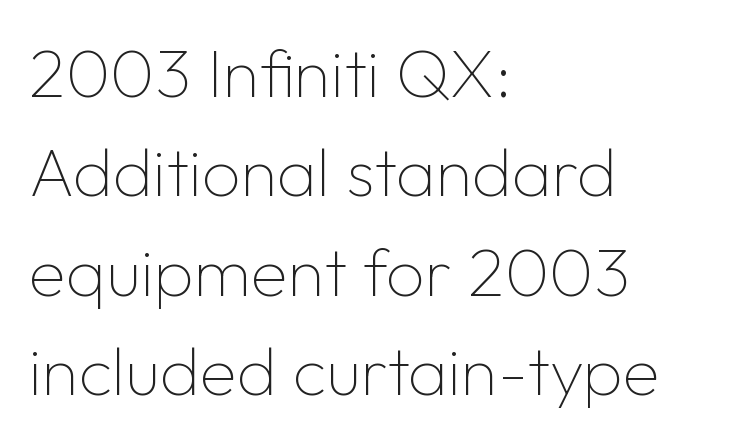
Q: Is the text bold? A: No.
Q: Is the text italic (slanted)? A: No, it is upright.
Q: Is the typeface a serif or a sans-serif typeface? A: Sans-serif.
Q: Is the text underlined? A: No.
Q: How is the paragraph aligned? A: Left-aligned.
Q: Is the spacing between letters normal or unusually wide? A: Normal.
Q: Is the spacing between lines tight, normal or loose? A: Normal.
Q: Width (condensed, normal, or wide)? A: Normal.
Q: Stroke contrast? A: Low.
Q: x-height? A: Medium.
Q: Monospaced? A: No.
